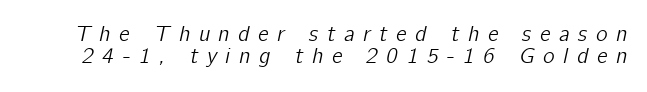
Q: Is the text italic (slanted)? A: Yes, it leans right by about 12 degrees.
Q: Is the text underlined? A: No.
Q: Is the spacing between letters normal or unusually wide? A: Unusually wide.
Q: Is the spacing between lines tight, normal or loose? A: Tight.
